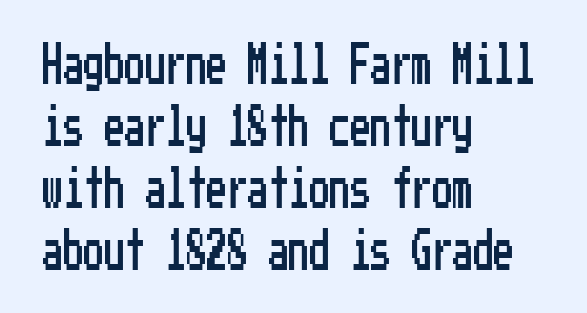
If you measured baseline to baseline, you'd find a middling distance. Glance below the letters and you will spot only blank space. Tracking value appears to be zero — textbook default spacing. Notice how the stems are strictly vertical — no italics here. Unlike a traditional serif, this face leaves its strokes unadorned.
